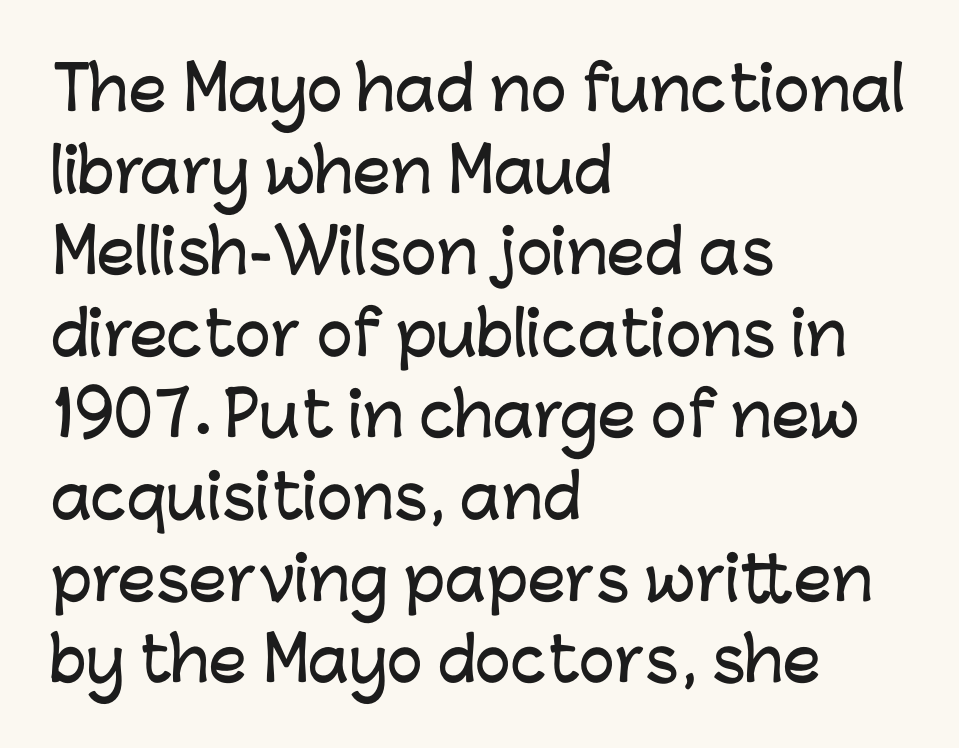
Q: Is the text italic (slanted)? A: No, it is upright.
Q: Is the typeface a serif or a sans-serif typeface? A: Sans-serif.
Q: Is the text underlined? A: No.
Q: How is the paragraph aligned? A: Left-aligned.
Q: Is the spacing between letters normal or unusually wide? A: Normal.
Q: Is the spacing between lines tight, normal or loose? A: Normal.
Q: Width (condensed, normal, or wide)? A: Normal.
Q: Stroke contrast? A: Low.
Q: x-height? A: Medium.
Q: Monospaced? A: No.
